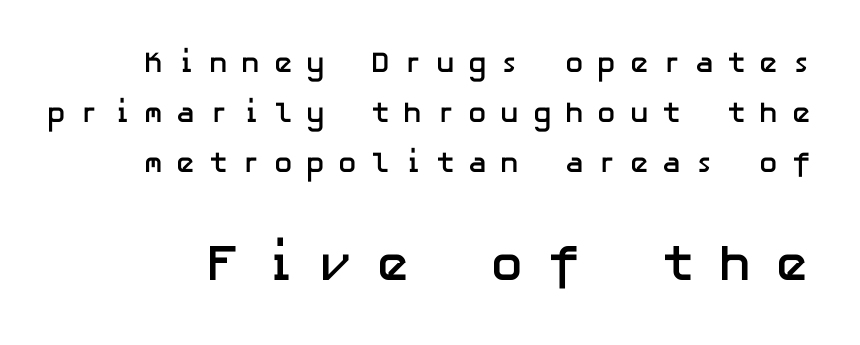
{"serif": "no", "italic": "no", "bold": "yes", "weight": "semibold", "width": "normal", "stroke_contrast": "low", "x_height": "medium", "underline": "no", "line_spacing_ratio": 1.72, "letter_spacing": "wide", "letter_spacing_em": 0.45, "larger_block": "second", "size_ratio": 1.76, "glyph_px": 51}
